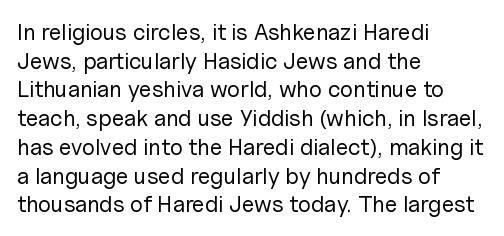
Q: Is the text bold? A: No.
Q: Is the text italic (slanted)? A: No, it is upright.
Q: Is the text underlined? A: No.
Q: How is the paragraph aligned? A: Left-aligned.
Q: Is the spacing between letters normal or unusually wide? A: Normal.
Q: Is the spacing between lines tight, normal or loose? A: Normal.
